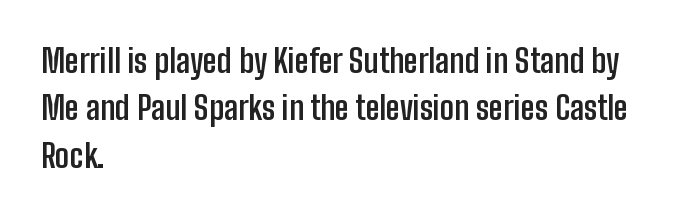
Q: Is the text bold? A: Yes.
Q: Is the text italic (slanted)? A: No, it is upright.
Q: Is the typeface a serif or a sans-serif typeface? A: Sans-serif.
Q: Is the text underlined? A: No.
Q: How is the paragraph aligned? A: Left-aligned.
Q: Is the spacing between letters normal or unusually wide? A: Normal.
Q: Is the spacing between lines tight, normal or loose? A: Normal.
Q: Width (condensed, normal, or wide)? A: Condensed.
Q: Stroke contrast? A: Low.
Q: x-height? A: Medium.
Q: Monospaced? A: No.
